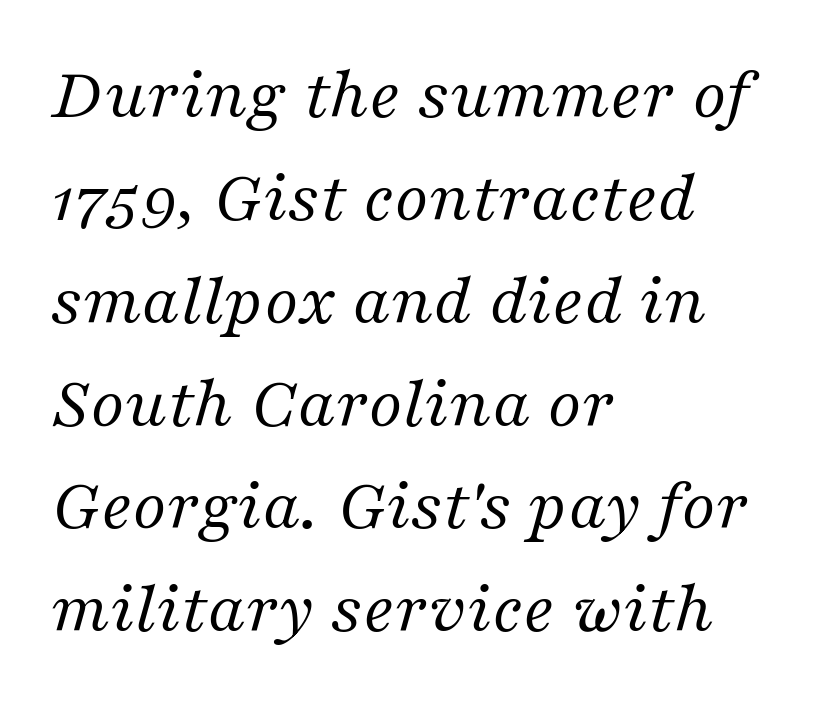
The image shows 74 px regular-weight serif type, italic (leaning right); set left-aligned, normal line spacing (1.39x), normal letter spacing, not underlined; medium stroke contrast and a medium x-height.
